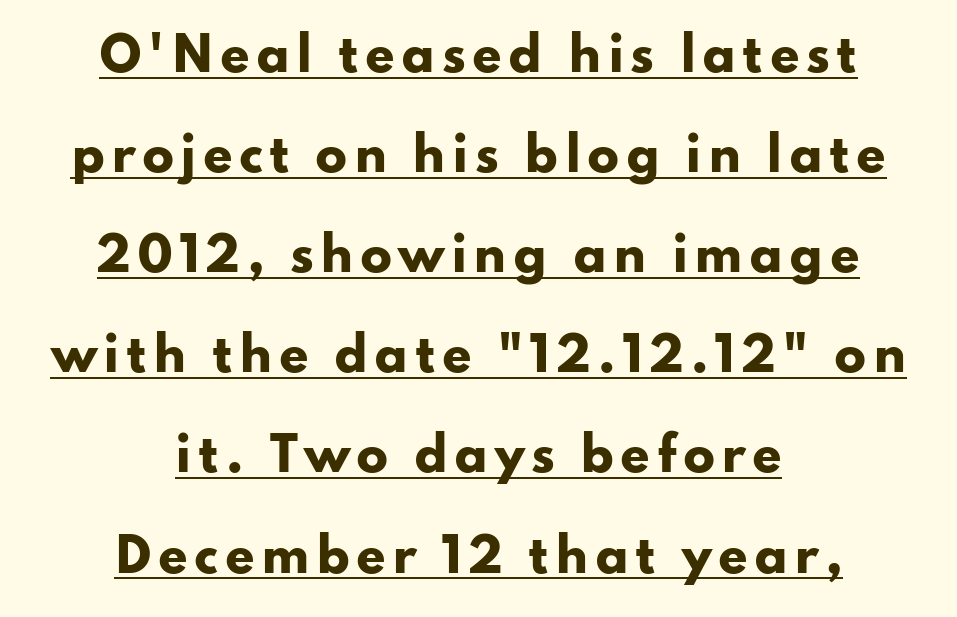
The image shows 47 px heavy, wide sans-serif type, upright; set centered, loose line spacing (2.13x), underlined; low stroke contrast and a small x-height.
